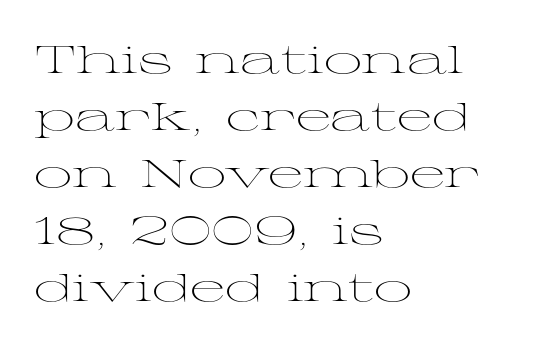
Q: Is the text bold? A: No.
Q: Is the text italic (slanted)? A: No, it is upright.
Q: Is the typeface a serif or a sans-serif typeface? A: Serif.
Q: Is the text underlined? A: No.
Q: How is the paragraph aligned? A: Left-aligned.
Q: Is the spacing between letters normal or unusually wide? A: Normal.
Q: Is the spacing between lines tight, normal or loose? A: Normal.
Q: Width (condensed, normal, or wide)? A: Wide.
Q: Stroke contrast? A: Medium.
Q: x-height? A: Medium.
Q: Monospaced? A: No.
